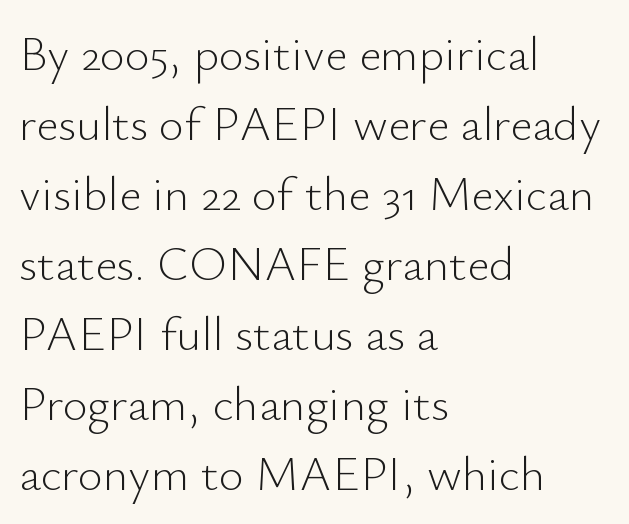
Q: Is the text bold? A: No.
Q: Is the text italic (slanted)? A: No, it is upright.
Q: Is the typeface a serif or a sans-serif typeface? A: Sans-serif.
Q: Is the text underlined? A: No.
Q: How is the paragraph aligned? A: Left-aligned.
Q: Is the spacing between letters normal or unusually wide? A: Normal.
Q: Is the spacing between lines tight, normal or loose? A: Normal.
Q: Width (condensed, normal, or wide)? A: Normal.
Q: Stroke contrast? A: Low.
Q: x-height? A: Small.
Q: Monospaced? A: No.
